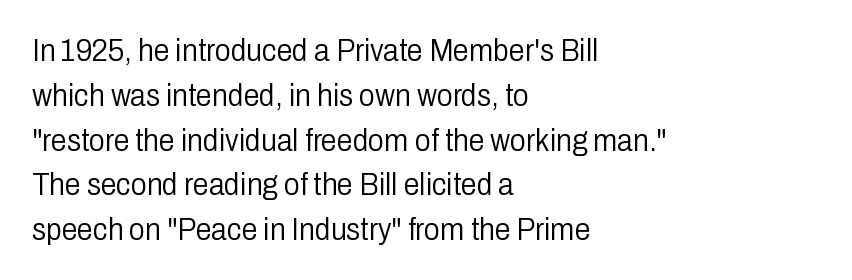
The image shows 32 px light, condensed sans-serif type, upright; set left-aligned, normal line spacing (1.4x), normal letter spacing, not underlined; low stroke contrast and a medium x-height.
